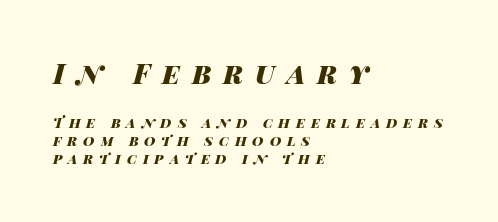
{"italic": "yes", "lean": "right", "slant_degrees": 14, "bold": "yes", "weight": "heavy", "width": "wide", "stroke_contrast": "high", "x_height": "large", "monospaced": "no", "underline": "no", "align": "left", "line_spacing": "normal", "line_spacing_ratio": 1.3, "letter_spacing": "wide", "letter_spacing_em": 0.42, "larger_block": "first", "size_ratio": 2.0, "glyph_px": 28}
